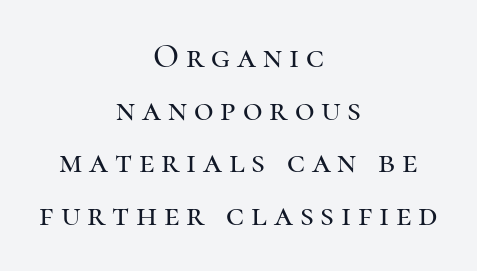
The image shows 34 px serif type, upright; set centered, normal line spacing (1.55x), unusually wide letter spacing (+0.2 em), not underlined; high stroke contrast and a medium x-height.
